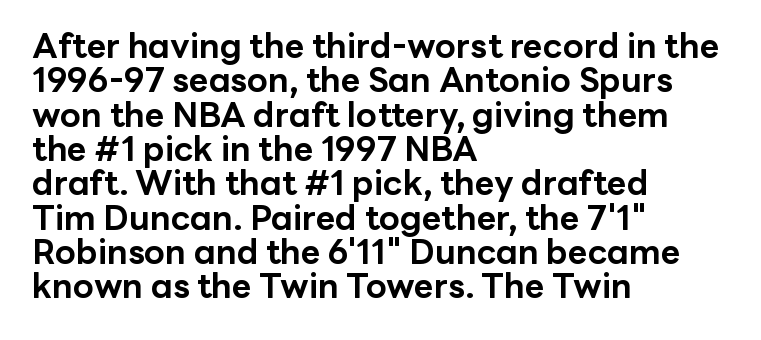
Typographically, this falls in the sans-serif category. Reading down the block, your eye returns to a fixed left position each line. Vertical spacing — tight. Between one letter and the next there's only the usual sliver of space. Weight: bold.
